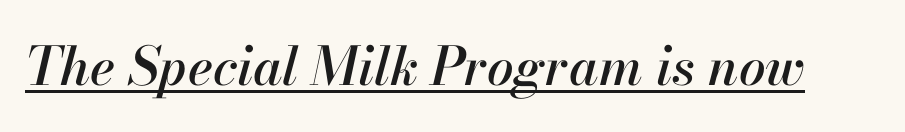
The image shows 53 px text type, italic (leaning right); set normal letter spacing, underlined; high stroke contrast and a small x-height.
